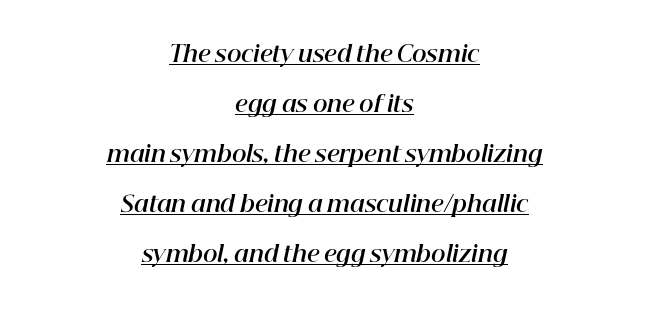
The image shows 22 px bold type, italic (leaning right); set centered, loose line spacing (2.27x), normal letter spacing, underlined.
